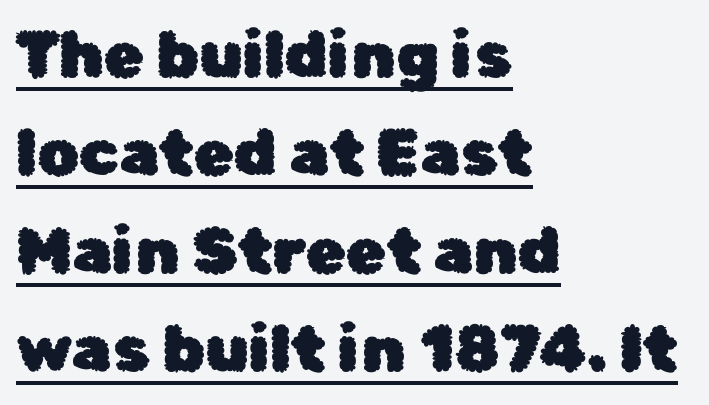
Q: Is the text italic (slanted)? A: No, it is upright.
Q: Is the typeface a serif or a sans-serif typeface? A: Sans-serif.
Q: Is the text underlined? A: Yes.
Q: How is the paragraph aligned? A: Left-aligned.
Q: Is the spacing between letters normal or unusually wide? A: Normal.
Q: Is the spacing between lines tight, normal or loose? A: Normal.
Q: Width (condensed, normal, or wide)? A: Normal.
Q: Stroke contrast? A: Low.
Q: x-height? A: Medium.
Q: Monospaced? A: No.
